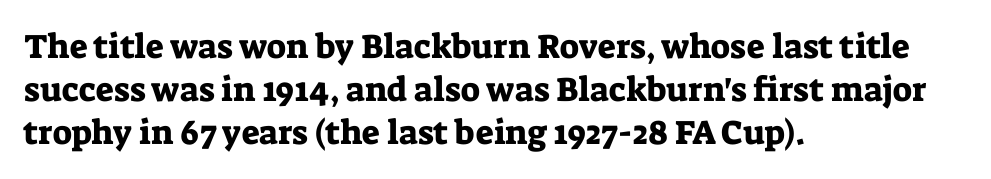
The image shows 34 px serif type, upright; set left-aligned, normal line spacing (1.26x), normal letter spacing, not underlined; low stroke contrast and a medium x-height.
